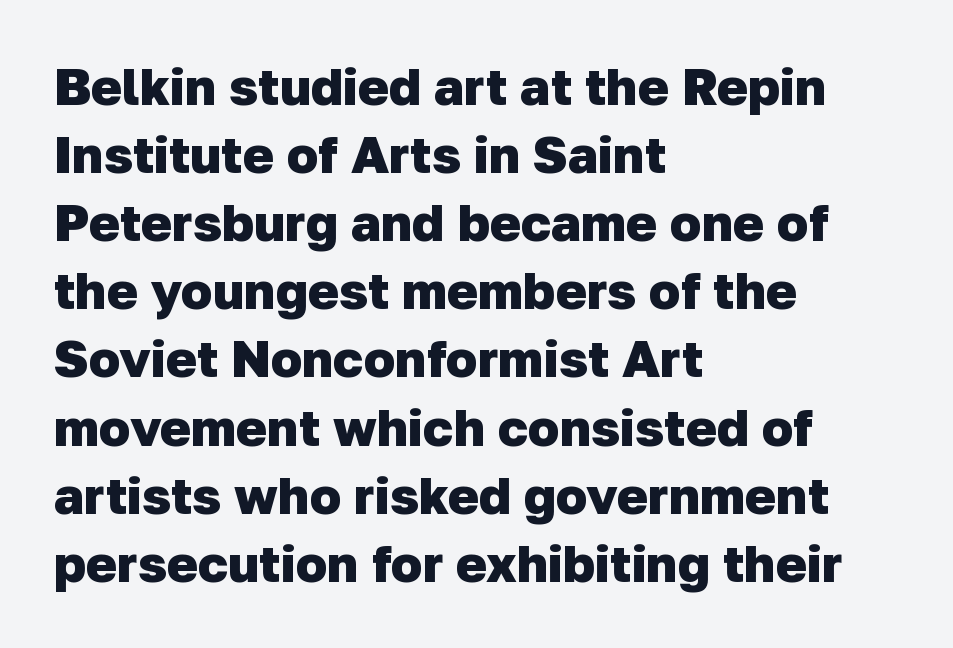
Q: Is the text bold? A: Yes.
Q: Is the typeface a serif or a sans-serif typeface? A: Sans-serif.
Q: Is the text underlined? A: No.
Q: How is the paragraph aligned? A: Left-aligned.
Q: Is the spacing between letters normal or unusually wide? A: Normal.
Q: Is the spacing between lines tight, normal or loose? A: Normal.
Q: Width (condensed, normal, or wide)? A: Normal.
Q: Stroke contrast? A: Low.
Q: x-height? A: Medium.
Q: Monospaced? A: No.
